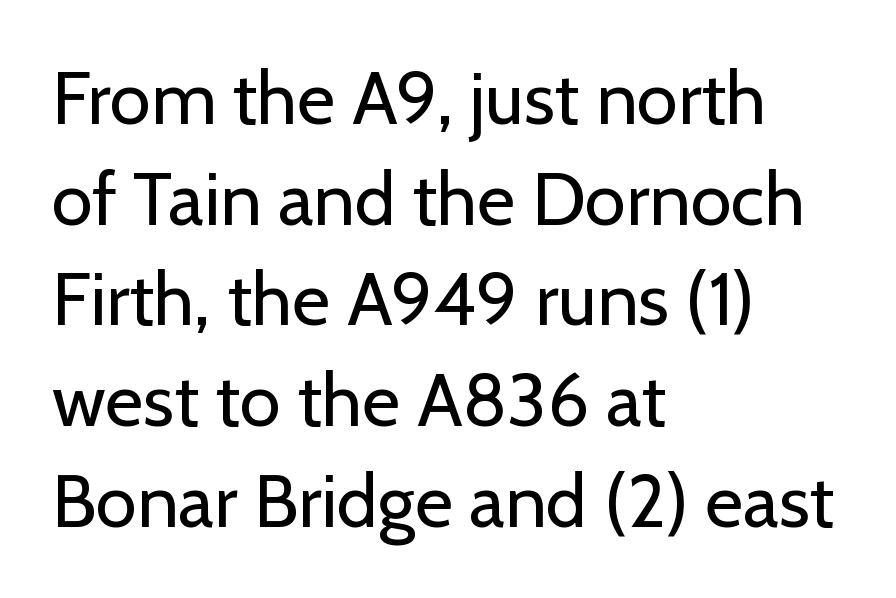
The image shows 74 px regular-weight sans-serif type, upright; set left-aligned, normal line spacing (1.36x), normal letter spacing, not underlined; low stroke contrast and a medium x-height.
